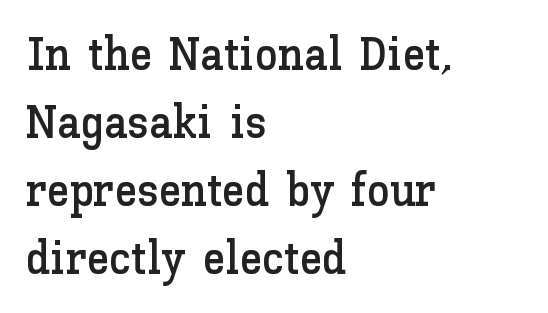
Q: Is the text italic (slanted)? A: No, it is upright.
Q: Is the text underlined? A: No.
Q: How is the paragraph aligned? A: Left-aligned.
Q: Is the spacing between letters normal or unusually wide? A: Normal.
Q: Is the spacing between lines tight, normal or loose? A: Normal.
Q: Width (condensed, normal, or wide)? A: Normal.
Q: Stroke contrast? A: Low.
Q: x-height? A: Medium.
Q: Monospaced? A: No.
